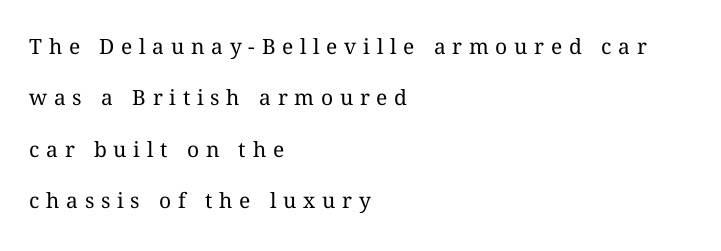
Posture: straight, roman, zero tilt. The letterforms sit at book weight or below. Reading down the column, the eye jumps a long way to each next line. Line starts are locked; line ends wander. Underlining? Definitely not there.
